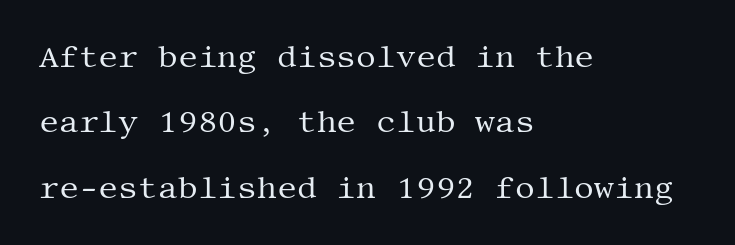
Q: Is the text bold? A: No.
Q: Is the text italic (slanted)? A: No, it is upright.
Q: Is the typeface a serif or a sans-serif typeface? A: Serif.
Q: Is the text underlined? A: No.
Q: How is the paragraph aligned? A: Left-aligned.
Q: Is the spacing between letters normal or unusually wide? A: Normal.
Q: Is the spacing between lines tight, normal or loose? A: Loose.
Q: Width (condensed, normal, or wide)? A: Normal.
Q: Stroke contrast? A: Medium.
Q: x-height? A: Large.
